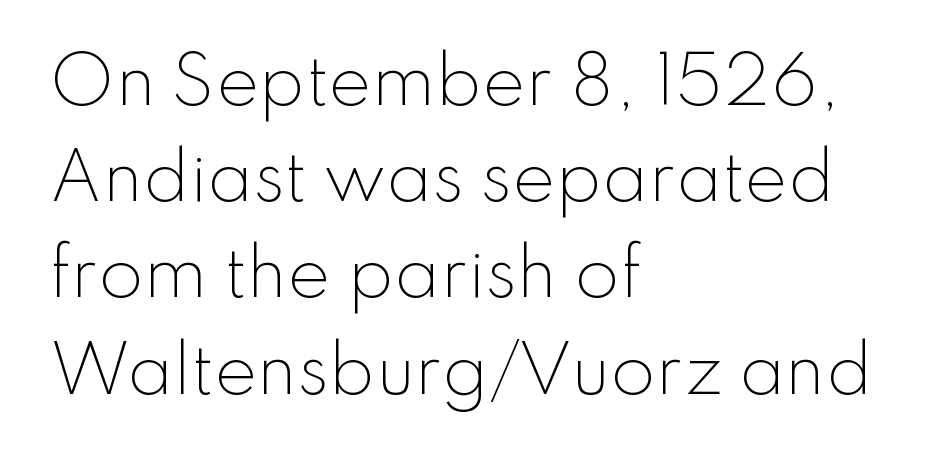
The image shows 65 px light sans-serif type, upright; set left-aligned, normal line spacing (1.48x), normal letter spacing, not underlined; low stroke contrast and a small x-height.
